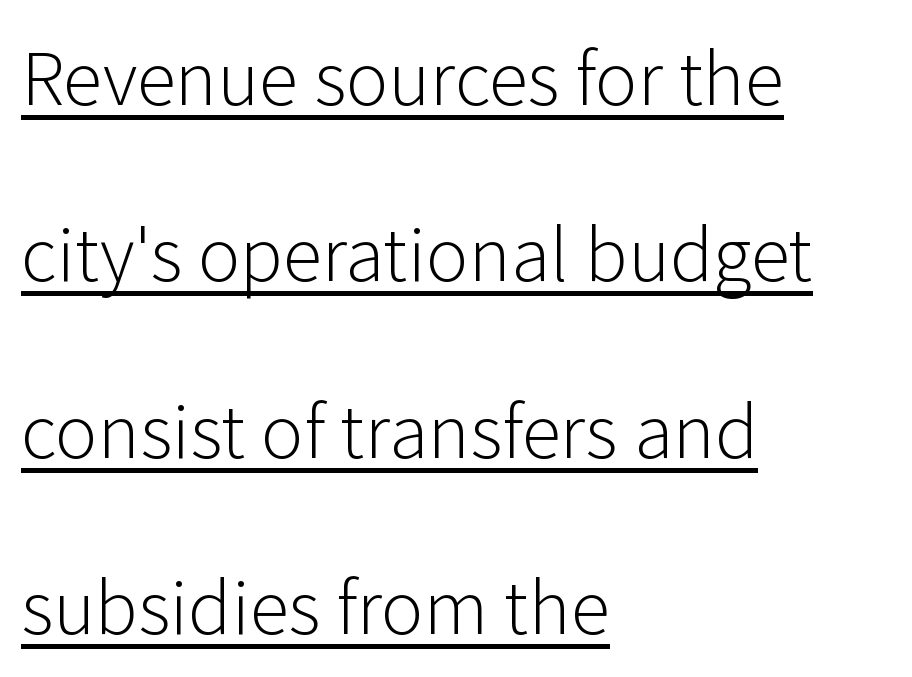
Q: Is the text bold? A: No.
Q: Is the text italic (slanted)? A: No, it is upright.
Q: Is the typeface a serif or a sans-serif typeface? A: Sans-serif.
Q: Is the text underlined? A: Yes.
Q: How is the paragraph aligned? A: Left-aligned.
Q: Is the spacing between letters normal or unusually wide? A: Normal.
Q: Is the spacing between lines tight, normal or loose? A: Loose.
Q: Width (condensed, normal, or wide)? A: Normal.
Q: Stroke contrast? A: Low.
Q: x-height? A: Medium.
Q: Monospaced? A: No.
